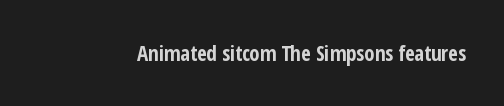
The letterforms sit shoulder to shoulder at normal distance. These lines were composed using upright roman letters. Check the space under the baseline: it is left empty. The sample has been set heavy, in full bold.
